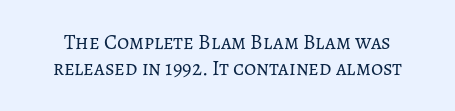
The image shows 21 px text type, upright; set normal line spacing (1.26x), normal letter spacing, not underlined.
